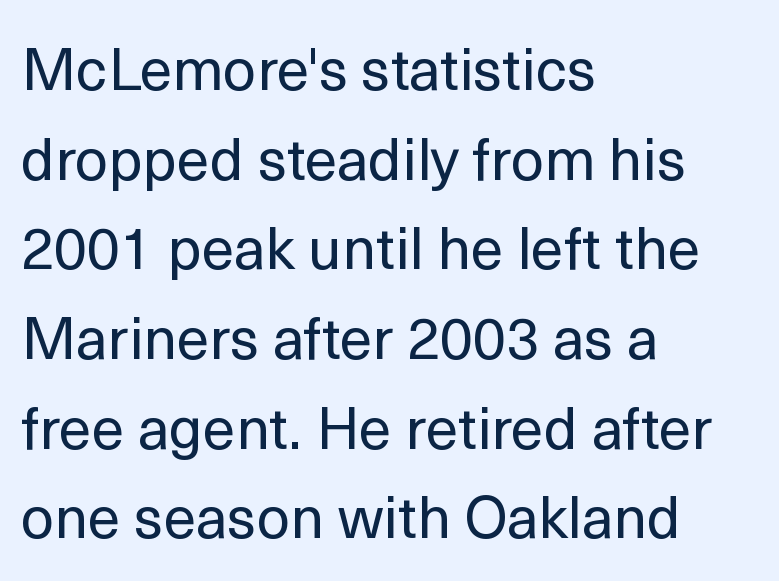
Q: Is the text bold? A: No.
Q: Is the text italic (slanted)? A: No, it is upright.
Q: Is the typeface a serif or a sans-serif typeface? A: Sans-serif.
Q: Is the text underlined? A: No.
Q: How is the paragraph aligned? A: Left-aligned.
Q: Is the spacing between letters normal or unusually wide? A: Normal.
Q: Is the spacing between lines tight, normal or loose? A: Normal.
Q: Width (condensed, normal, or wide)? A: Normal.
Q: x-height? A: Medium.
Q: Monospaced? A: No.
